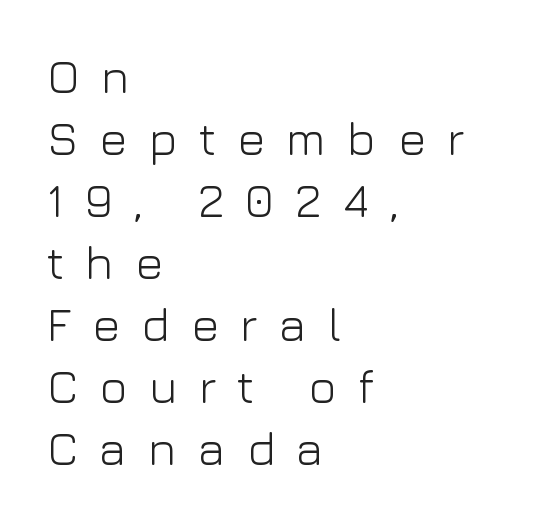
The image shows 47 px light sans-serif type, upright; set left-aligned, normal line spacing (1.32x), unusually wide letter spacing (+0.45 em), not underlined; low stroke contrast and a medium x-height.
